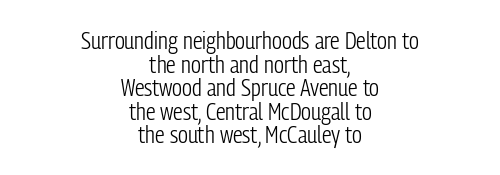
{"italic": "no", "bold": "no", "underline": "no", "align": "center", "line_spacing": "tight", "line_spacing_ratio": 0.98, "letter_spacing": "normal", "letter_spacing_em": 0.0, "glyph_px": 24}
